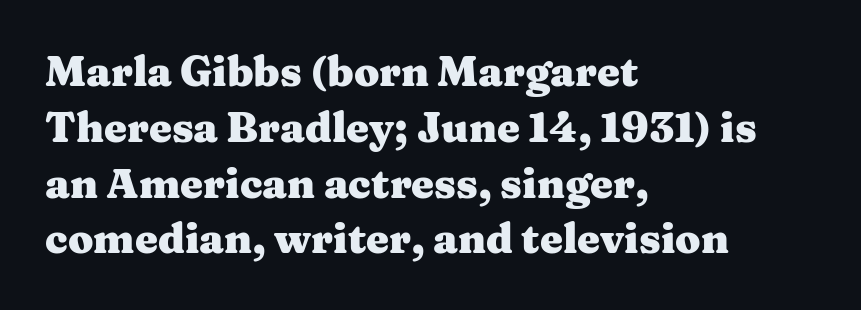
Look at the bottom of the vertical strokes: they flare into serifs here. Regular leading. Descender tails drop into unmarked territory. What weight is shown? A full bold with thick strokes.
